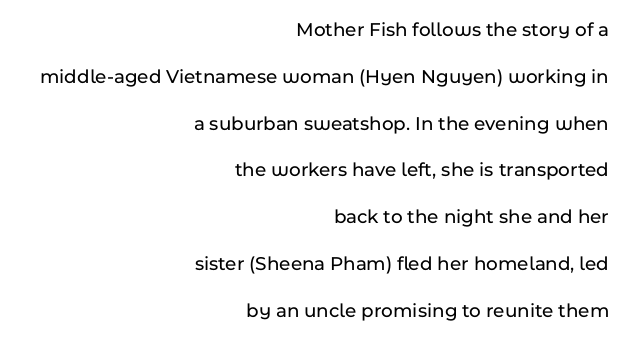
The image shows 20 px text type, upright; set right-aligned, loose line spacing (2.34x), normal letter spacing, not underlined.
